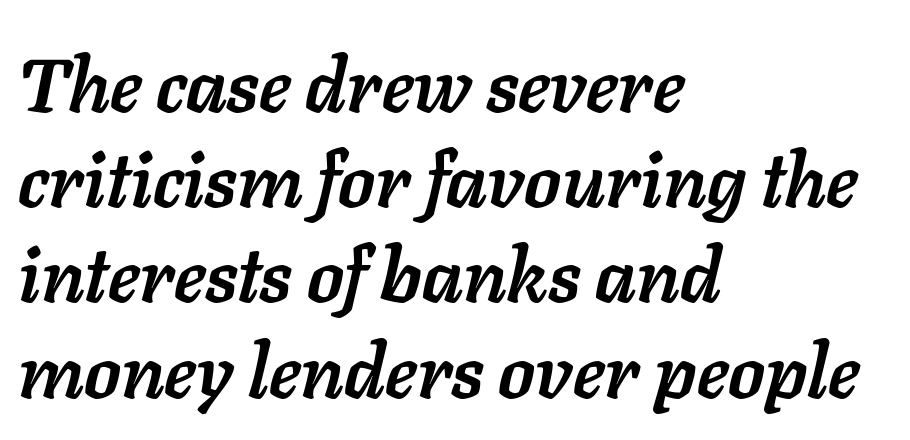
{"italic": "yes", "lean": "right", "slant_degrees": 11, "bold": "yes", "weight": "semibold", "width": "normal", "stroke_contrast": "low", "x_height": "medium", "monospaced": "no", "underline": "no", "align": "left", "line_spacing": "normal", "line_spacing_ratio": 1.27, "letter_spacing": "normal", "letter_spacing_em": 0.0, "glyph_px": 75}
